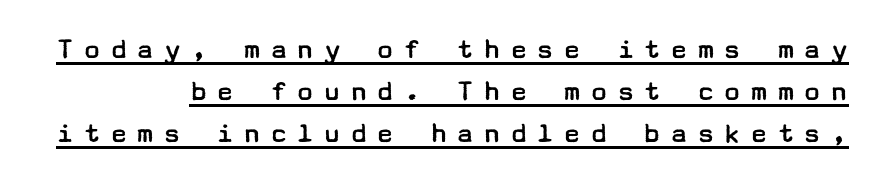
{"serif": "no", "italic": "no", "bold": "no", "weight": "regular", "width": "wide", "stroke_contrast": "low", "x_height": "medium", "underline": "yes", "line_spacing": "normal", "line_spacing_ratio": 1.4, "letter_spacing": "wide", "letter_spacing_em": 0.29, "glyph_px": 30}
